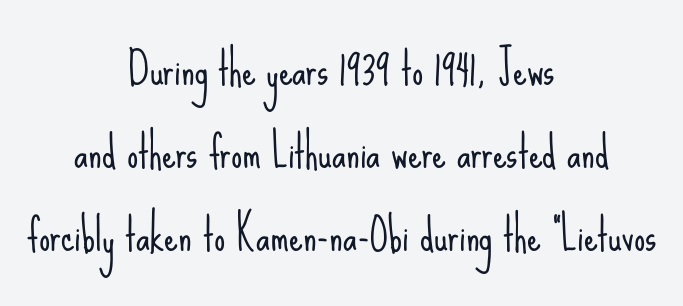
Q: Is the text bold? A: No.
Q: Is the text italic (slanted)? A: No, it is upright.
Q: Is the typeface a serif or a sans-serif typeface? A: Sans-serif.
Q: Is the text underlined? A: No.
Q: How is the paragraph aligned? A: Centered.
Q: Is the spacing between letters normal or unusually wide? A: Normal.
Q: Width (condensed, normal, or wide)? A: Condensed.
Q: Stroke contrast? A: Low.
Q: x-height? A: Small.
Q: Monospaced? A: No.
